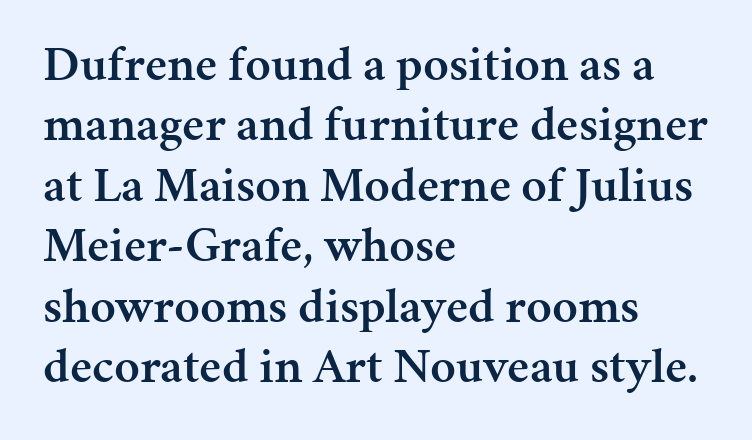
{"serif": "yes", "italic": "no", "bold": "semi", "weight": "semibold", "width": "normal", "stroke_contrast": "medium", "x_height": "medium", "monospaced": "no", "underline": "no", "align": "left", "line_spacing_ratio": 1.21, "letter_spacing": "normal", "letter_spacing_em": 0.0, "glyph_px": 50}
